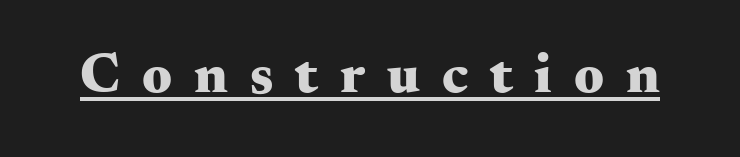
Every letter is thick-stroked: bold, no question. These lines have a slow, spaced-out rhythm from letter to letter. Do the characters align in a grid? No, the font is proportional. This is the regular roman posture of the typeface.
